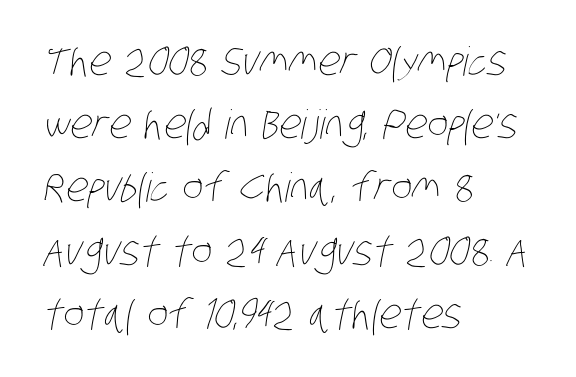
The image shows 40 px thin, condensed type; set left-aligned, normal line spacing (1.58x), normal letter spacing, not underlined; low stroke contrast and a large x-height.
